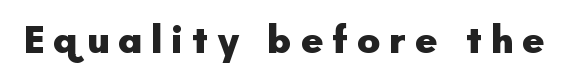
{"serif": "no", "italic": "no", "bold": "yes", "weight": "heavy", "width": "normal", "stroke_contrast": "low", "x_height": "small", "monospaced": "no", "underline": "no", "letter_spacing": "wide", "letter_spacing_em": 0.22, "glyph_px": 39}
